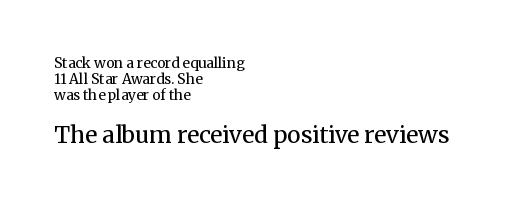
Q: Is the text bold? A: No.
Q: Is the text italic (slanted)? A: No, it is upright.
Q: Is the text underlined? A: No.
Q: How is the paragraph aligned? A: Left-aligned.
Q: Is the spacing between letters normal or unusually wide? A: Normal.
Q: Is the spacing between lines tight, normal or loose? A: Tight.
Q: Which block of text is set in a larger size, the first (top) or the second (bottom)? A: The second (bottom) one.
